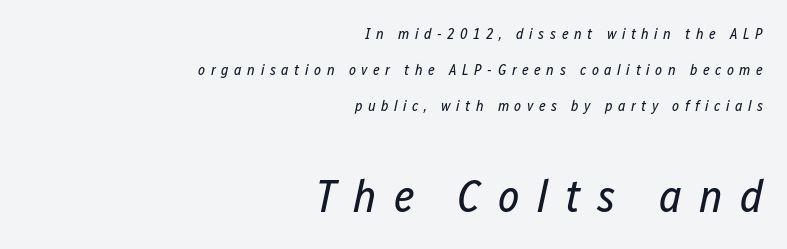
Q: Is the text bold? A: No.
Q: Is the text italic (slanted)? A: Yes, it leans right by about 12 degrees.
Q: Is the text underlined? A: No.
Q: How is the paragraph aligned? A: Right-aligned.
Q: Is the spacing between letters normal or unusually wide? A: Unusually wide.
Q: Is the spacing between lines tight, normal or loose? A: Loose.
Q: Which block of text is set in a larger size, the first (top) or the second (bottom)? A: The second (bottom) one.
Q: Width (condensed, normal, or wide)? A: Condensed.
Q: Stroke contrast? A: Low.
Q: x-height? A: Medium.
Q: Monospaced? A: No.
